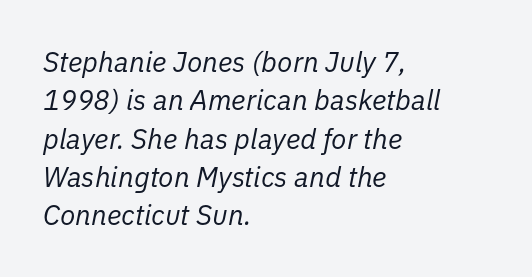
{"italic": "yes", "lean": "right", "slant_degrees": 11, "bold": "no", "weight": "regular", "width": "normal", "stroke_contrast": "low", "x_height": "medium", "monospaced": "no", "underline": "no", "align": "left", "line_spacing": "normal", "line_spacing_ratio": 1.37, "letter_spacing": "normal", "letter_spacing_em": 0.0, "glyph_px": 28}
